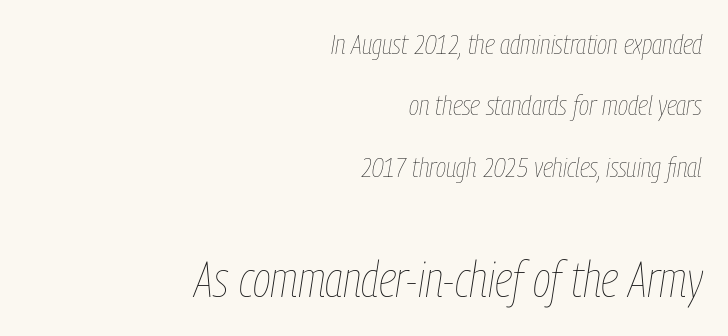
The image shows 49 px thin, condensed type, italic (leaning right); set right-aligned, loose line spacing (2.19x), normal letter spacing, not underlined; the second (bottom) block is 1.75x larger; low stroke contrast and a medium x-height.
